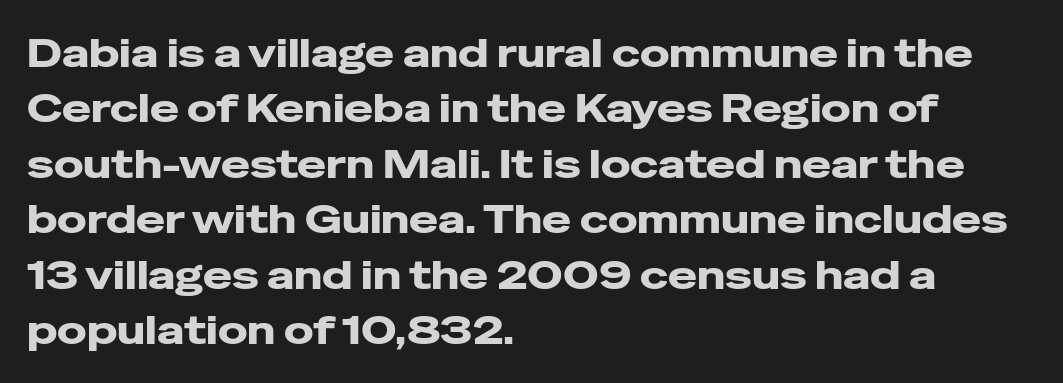
{"serif": "no", "italic": "no", "bold": "yes", "weight": "heavy", "width": "wide", "stroke_contrast": "low", "x_height": "medium", "monospaced": "no", "underline": "no", "align": "left", "line_spacing": "normal", "line_spacing_ratio": 1.42, "letter_spacing": "normal", "letter_spacing_em": 0.0, "glyph_px": 39}
